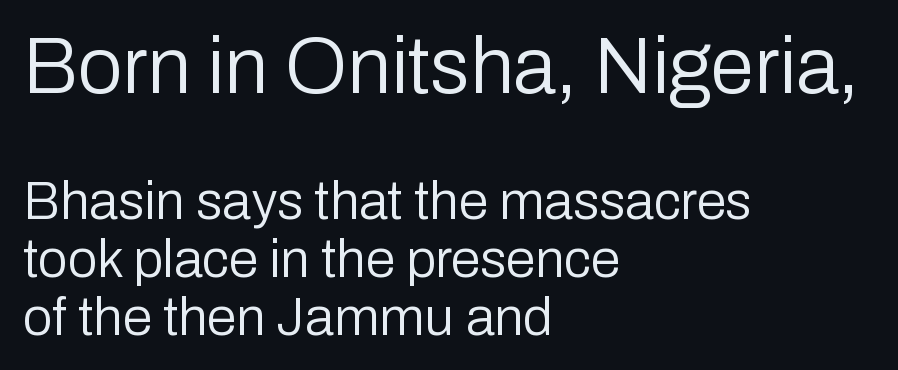
The image shows 79 px regular-weight sans-serif type, upright; set left-aligned, tight line spacing (1.09x), normal letter spacing, not underlined; the first (top) block is 1.49x larger; low stroke contrast and a medium x-height.
